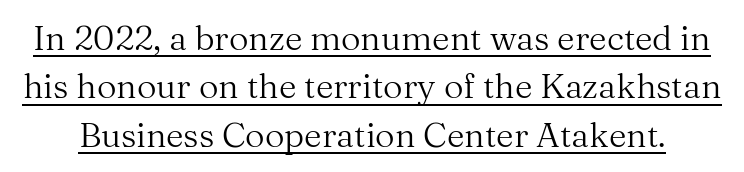
Heft: none added — not bold. A typographer would call this underscored text. The type is set solid horizontally, with unmodified tracking. Tall strokes in this sample are plumb rather than angled.
